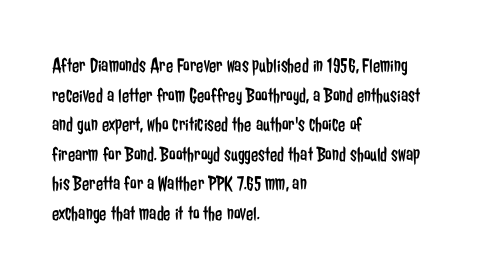
The image shows 21 px text type, upright; set left-aligned, normal line spacing (1.41x), normal letter spacing, not underlined.
